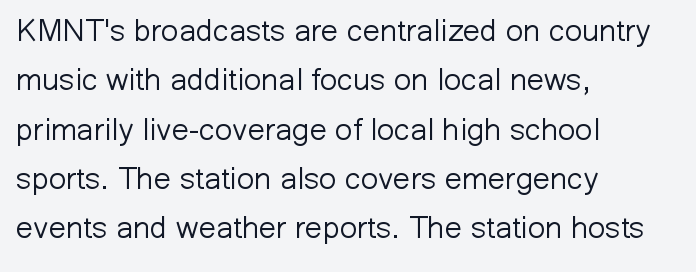
{"serif": "no", "italic": "no", "bold": "no", "weight": "light", "width": "normal", "stroke_contrast": "low", "x_height": "medium", "monospaced": "no", "underline": "no", "align": "left", "line_spacing": "normal", "line_spacing_ratio": 1.59, "letter_spacing": "normal", "letter_spacing_em": 0.0, "glyph_px": 31}
